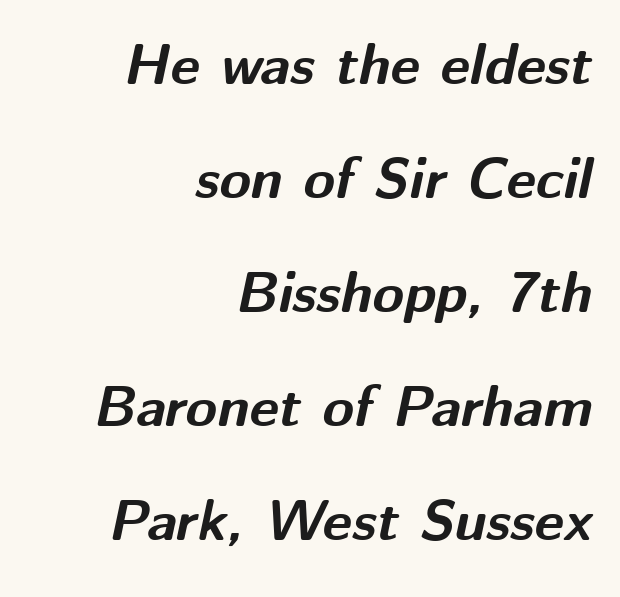
{"italic": "yes", "lean": "right", "slant_degrees": 12, "bold": "yes", "weight": "bold", "width": "normal", "stroke_contrast": "medium", "x_height": "medium", "monospaced": "no", "underline": "no", "align": "right", "line_spacing": "loose", "line_spacing_ratio": 2.0, "letter_spacing": "normal", "letter_spacing_em": 0.0, "glyph_px": 57}
